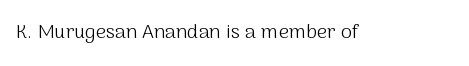
{"italic": "no", "bold": "no", "underline": "no", "letter_spacing": "normal", "letter_spacing_em": 0.0, "glyph_px": 20}
